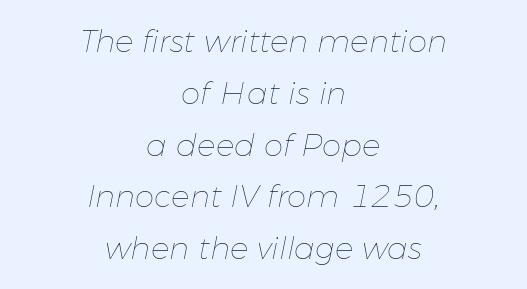
The image shows 31 px thin type, italic (leaning right); set centered, normal line spacing (1.67x), normal letter spacing, not underlined; low stroke contrast and a medium x-height.
